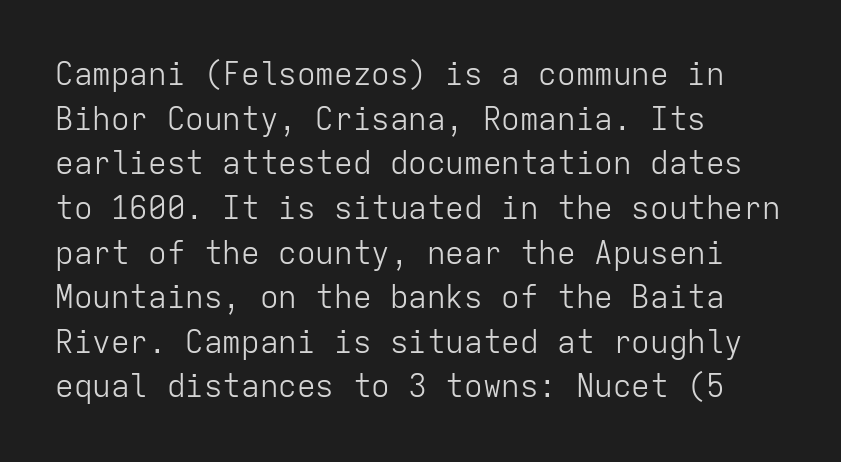
{"serif": "no", "italic": "no", "bold": "no", "weight": "light", "width": "normal", "stroke_contrast": "low", "x_height": "medium", "monospaced": "yes", "underline": "no", "align": "left", "line_spacing": "normal", "line_spacing_ratio": 1.44, "letter_spacing": "normal", "letter_spacing_em": 0.0, "glyph_px": 31}
